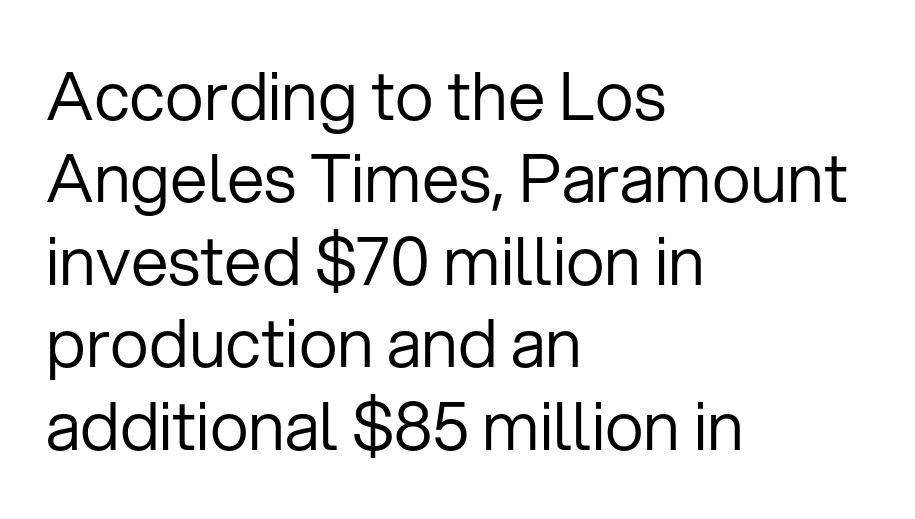
{"serif": "no", "italic": "no", "bold": "no", "weight": "regular", "width": "normal", "stroke_contrast": "low", "x_height": "medium", "monospaced": "no", "underline": "no", "align": "left", "line_spacing_ratio": 1.23, "letter_spacing": "normal", "letter_spacing_em": 0.0, "glyph_px": 67}
